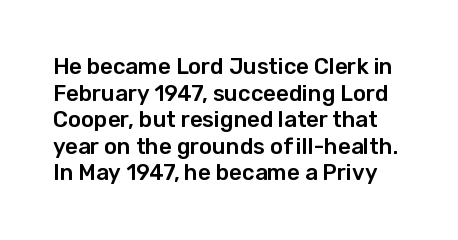
The image shows 22 px text type, upright; set line spacing 1.21x, normal letter spacing, not underlined.
